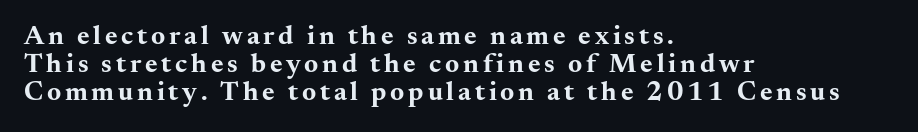
Layout note: lines flush left. Vertical strokes here are truly vertical. You could barely slide anything between these rows. Beneath every word, the page is bare. As a designer I'd log this as weight 700, bold.
